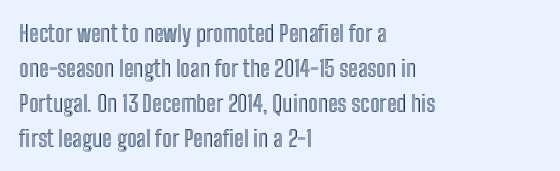
{"italic": "no", "underline": "no", "align": "left", "line_spacing": "normal", "line_spacing_ratio": 1.52, "letter_spacing": "normal", "letter_spacing_em": 0.0, "glyph_px": 23}
